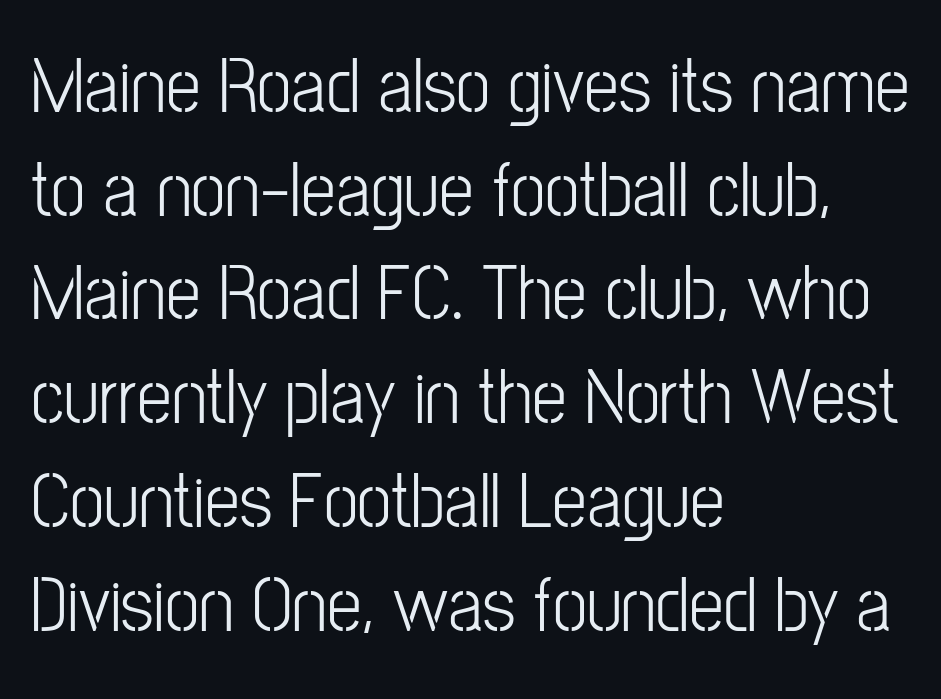
{"serif": "no", "italic": "no", "bold": "no", "weight": "light", "width": "condensed", "stroke_contrast": "low", "x_height": "medium", "monospaced": "no", "underline": "no", "align": "left", "line_spacing": "normal", "line_spacing_ratio": 1.33, "letter_spacing": "normal", "letter_spacing_em": 0.0, "glyph_px": 78}
